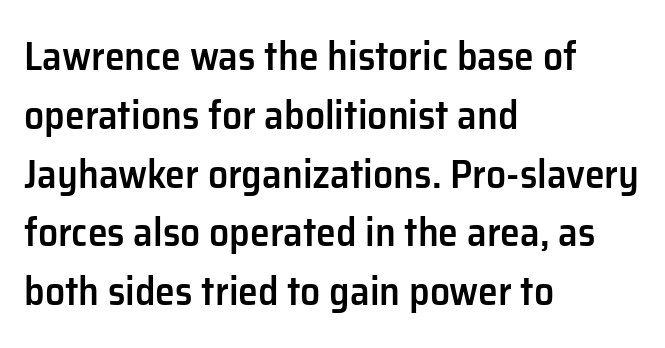
The image shows 40 px semibold sans-serif type, upright; set left-aligned, normal line spacing (1.47x), normal letter spacing, not underlined; low stroke contrast and a medium x-height.
